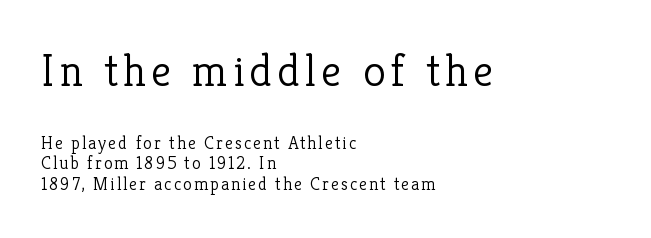
{"serif": "yes", "italic": "no", "bold": "no", "weight": "light", "width": "normal", "stroke_contrast": "low", "x_height": "medium", "monospaced": "no", "underline": "no", "align": "left", "line_spacing": "tight", "line_spacing_ratio": 1.15, "larger_block": "first", "size_ratio": 2.56, "glyph_px": 46}
